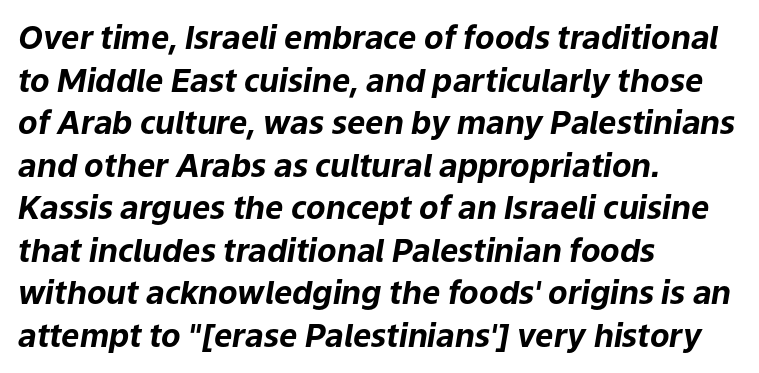
Q: Is the text bold? A: Yes.
Q: Is the text italic (slanted)? A: Yes, it leans right by about 9 degrees.
Q: Is the text underlined? A: No.
Q: How is the paragraph aligned? A: Left-aligned.
Q: Is the spacing between letters normal or unusually wide? A: Normal.
Q: Is the spacing between lines tight, normal or loose? A: Normal.
Q: Width (condensed, normal, or wide)? A: Normal.
Q: Stroke contrast? A: Low.
Q: x-height? A: Medium.
Q: Monospaced? A: No.
